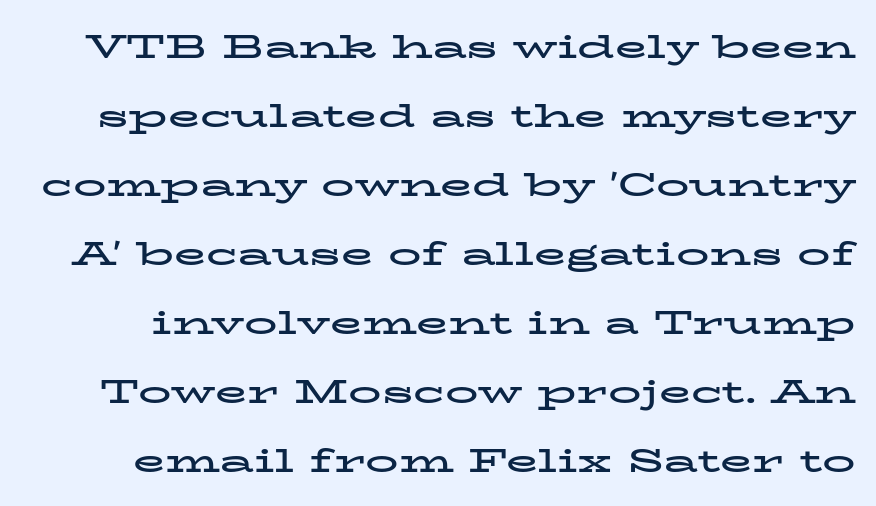
Loosely led — the rows are spread out. This sample has the flowing, uneven cadence of proportional lettering. On the weight axis this lands at bold, roughly 700. The font family rendered here belongs to the serif group. Letter spacing: default. Any mark beneath the type? The region is blank.
